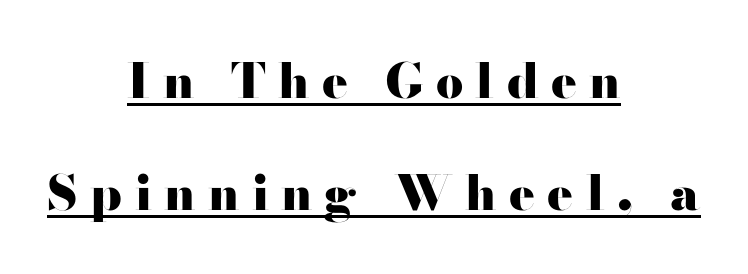
{"serif": "no", "italic": "no", "bold": "yes", "weight": "heavy", "width": "wide", "stroke_contrast": "high", "x_height": "small", "monospaced": "no", "underline": "yes", "align": "center", "line_spacing": "loose", "line_spacing_ratio": 2.33, "letter_spacing": "wide", "letter_spacing_em": 0.26, "glyph_px": 48}
